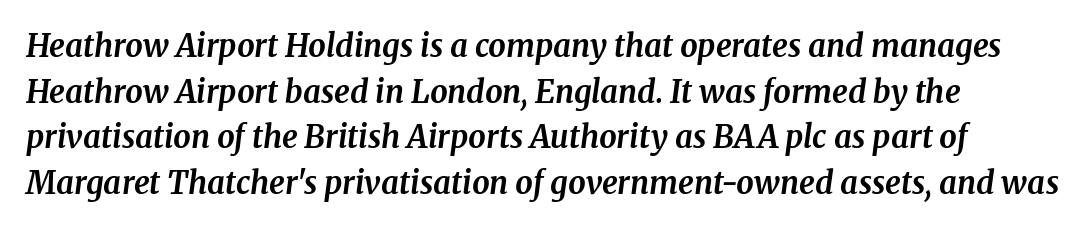
{"serif": "yes", "italic": "yes", "lean": "right", "slant_degrees": 8, "bold": "yes", "weight": "bold", "width": "normal", "stroke_contrast": "medium", "x_height": "medium", "monospaced": "no", "underline": "no", "line_spacing": "normal", "line_spacing_ratio": 1.47, "letter_spacing": "normal", "letter_spacing_em": 0.0, "glyph_px": 31}
